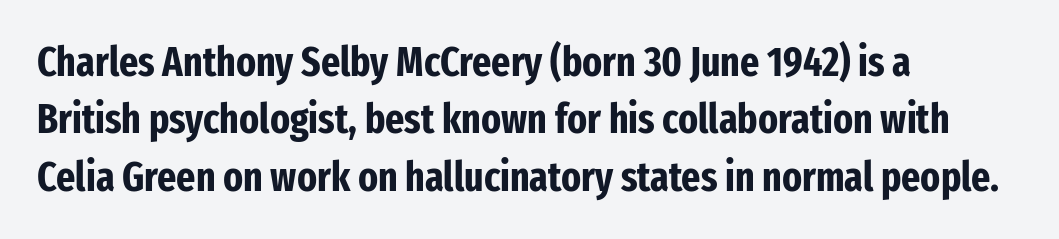
Q: Is the text bold? A: Yes.
Q: Is the text italic (slanted)? A: No, it is upright.
Q: Is the typeface a serif or a sans-serif typeface? A: Sans-serif.
Q: Is the text underlined? A: No.
Q: How is the paragraph aligned? A: Left-aligned.
Q: Is the spacing between letters normal or unusually wide? A: Normal.
Q: Is the spacing between lines tight, normal or loose? A: Normal.
Q: Width (condensed, normal, or wide)? A: Condensed.
Q: Stroke contrast? A: Low.
Q: x-height? A: Medium.
Q: Monospaced? A: No.
